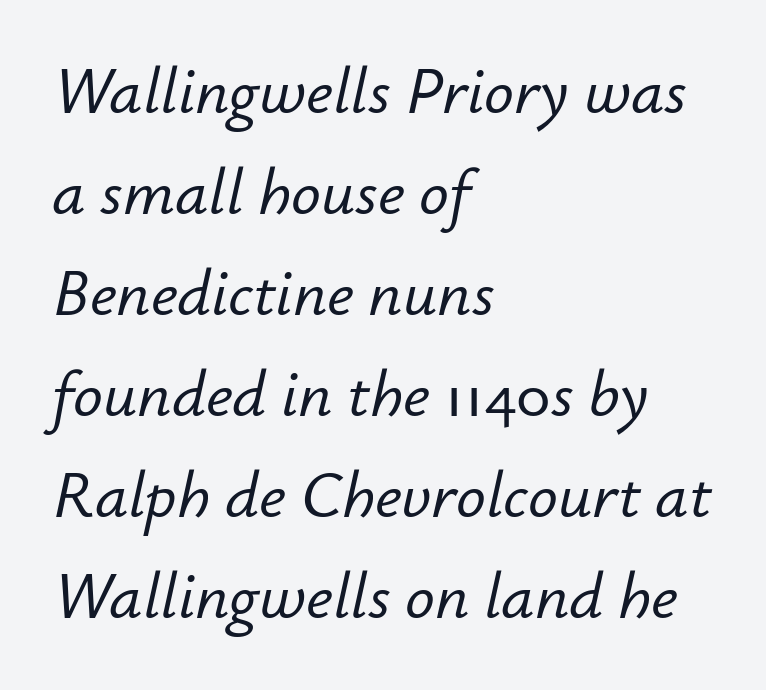
Does the copy run flush right? No — it runs flush left. Summary of vertical rhythm: regular, with standard interline spacing. In terms of posture, this sample is oblique. Check the space under the baseline: it is left empty. Think of a printed novel: that variable character pitch is what you see here. There is no visible air inserted between adjacent glyphs.
